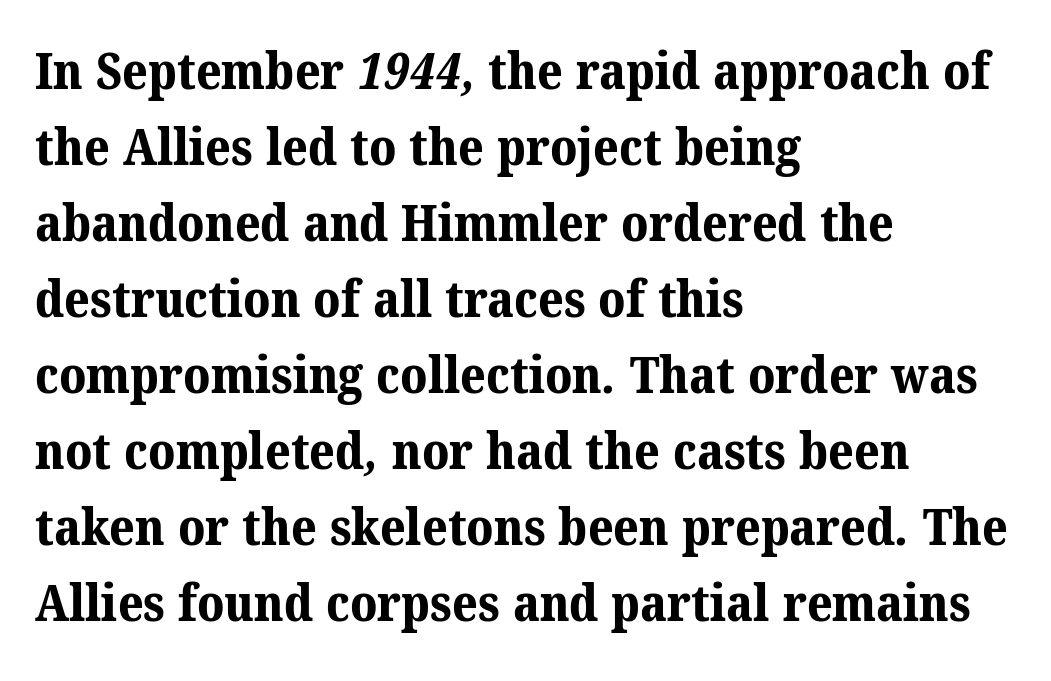
{"serif": "yes", "bold": "yes", "weight": "bold", "width": "normal", "stroke_contrast": "medium", "x_height": "medium", "monospaced": "no", "underline": "no", "align": "left", "line_spacing": "normal", "line_spacing_ratio": 1.52, "letter_spacing": "normal", "letter_spacing_em": 0.0, "glyph_px": 50}
